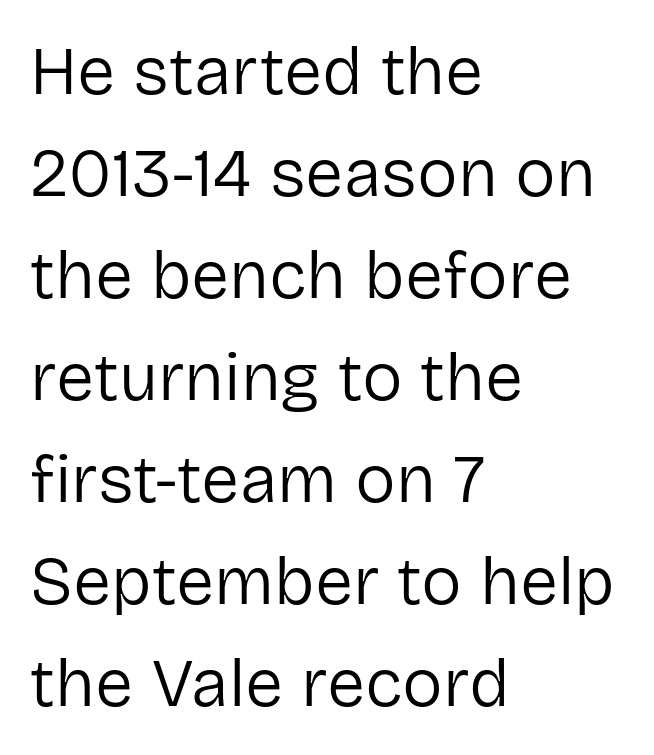
The passage shown has conventional tracking throughout. If you measured baseline to baseline, you'd find a middling distance. The passage is arranged the way most books set body copy — flush left. No heavy texture on the line: the type isn't bold. Tall strokes in this sample are plumb rather than angled. Regarding serifs, this sample does without them.
